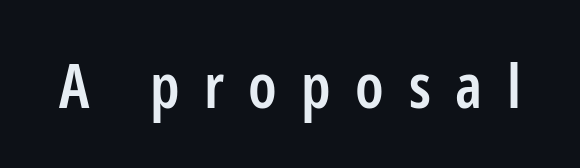
Serif or sans? Sans — the stroke terminals are bare. Italic? Not at all — the glyphs are vertical. The string is rendered with underlining switched off. Summary of weight: moderately heavy, a semibold. The tracking jumps out immediately: characters are airy and widely separated. You could not count columns in this text — the font is proportionally spaced.
